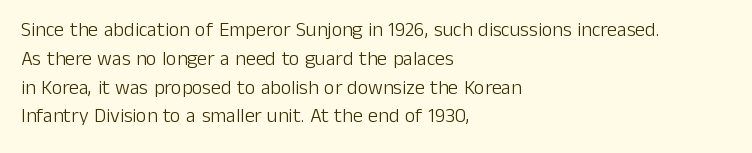
The image shows 20 px text type, upright; set left-aligned, normal line spacing (1.44x), normal letter spacing, not underlined.
